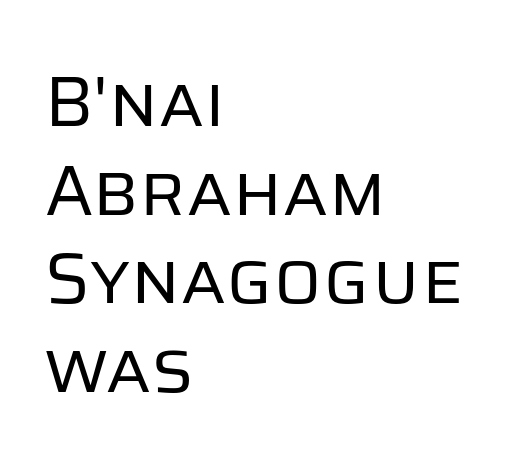
{"serif": "no", "italic": "no", "bold": "no", "weight": "regular", "width": "normal", "stroke_contrast": "low", "x_height": "large", "monospaced": "no", "underline": "no", "align": "left", "line_spacing": "normal", "line_spacing_ratio": 1.25, "letter_spacing": "normal", "letter_spacing_em": 0.0, "glyph_px": 71}
